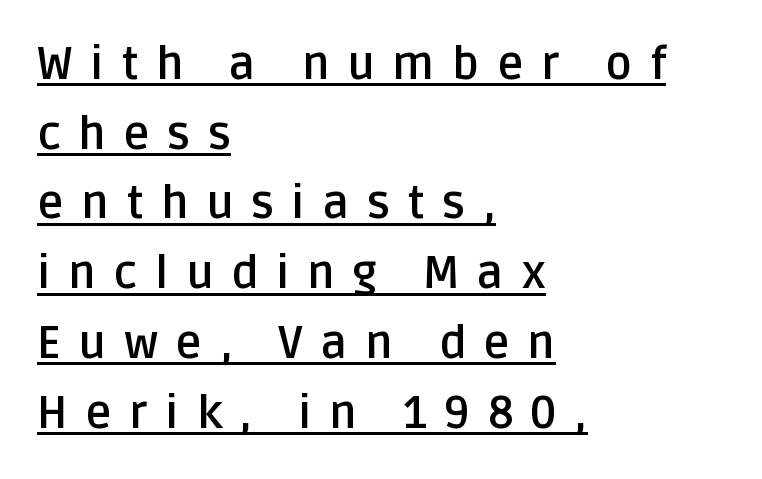
The lines in this sample share a left origin and differ only in where they stop. The glyphs in this specimen are sans serif. This rendering features underlined lettering. Quick note: not italic, upright. The rendering uses natural spacing where letterforms have individual widths.
